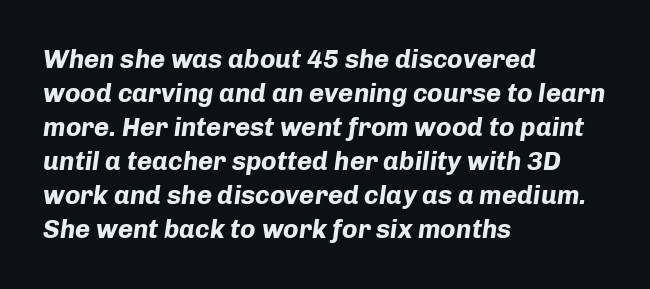
{"italic": "yes", "lean": "right", "slant_degrees": 8, "bold": "yes", "underline": "no", "align": "left", "line_spacing": "normal", "line_spacing_ratio": 1.31, "letter_spacing": "normal", "letter_spacing_em": 0.0, "glyph_px": 26}
